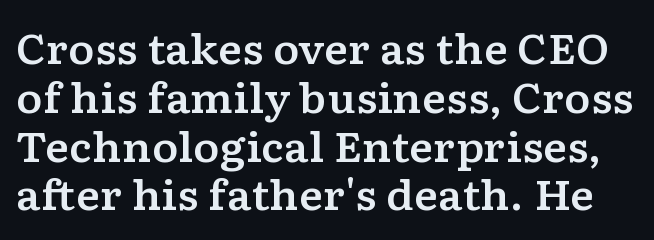
Q: Is the text italic (slanted)? A: No, it is upright.
Q: Is the typeface a serif or a sans-serif typeface? A: Serif.
Q: Is the text underlined? A: No.
Q: Is the spacing between letters normal or unusually wide? A: Normal.
Q: Width (condensed, normal, or wide)? A: Wide.
Q: Stroke contrast? A: Low.
Q: x-height? A: Medium.
Q: Monospaced? A: No.
